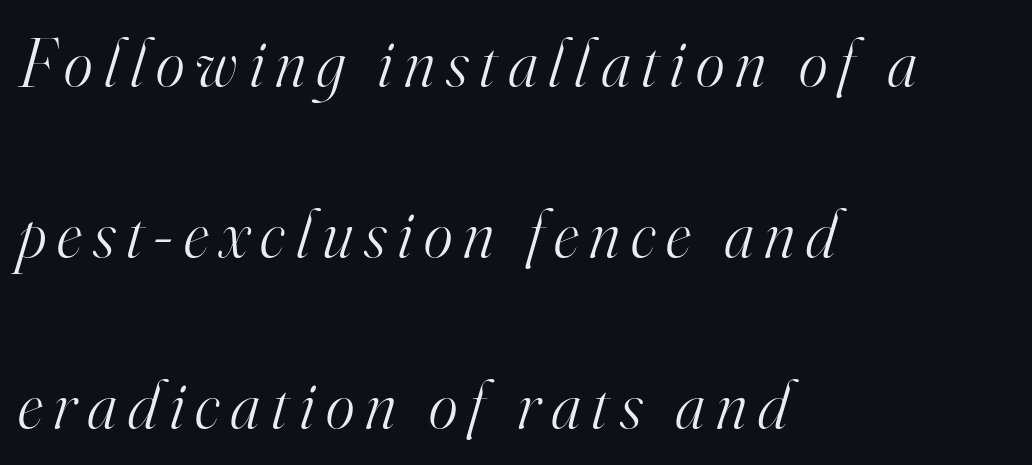
Plain, unruled lines of type. Looking at the ascenders, they clearly lean. The designer dialed line spacing up above the default. Visually the block forms a straight wall on the left and a jagged coastline on the right. What kind of face is this? One with serifs. The strokes are not fattened; the text isn't bold.
